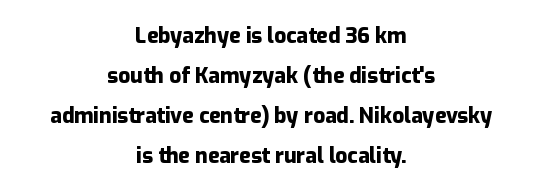
{"italic": "no", "bold": "yes", "underline": "no", "align": "center", "line_spacing": "loose", "line_spacing_ratio": 1.91, "letter_spacing": "normal", "letter_spacing_em": 0.0, "glyph_px": 21}
